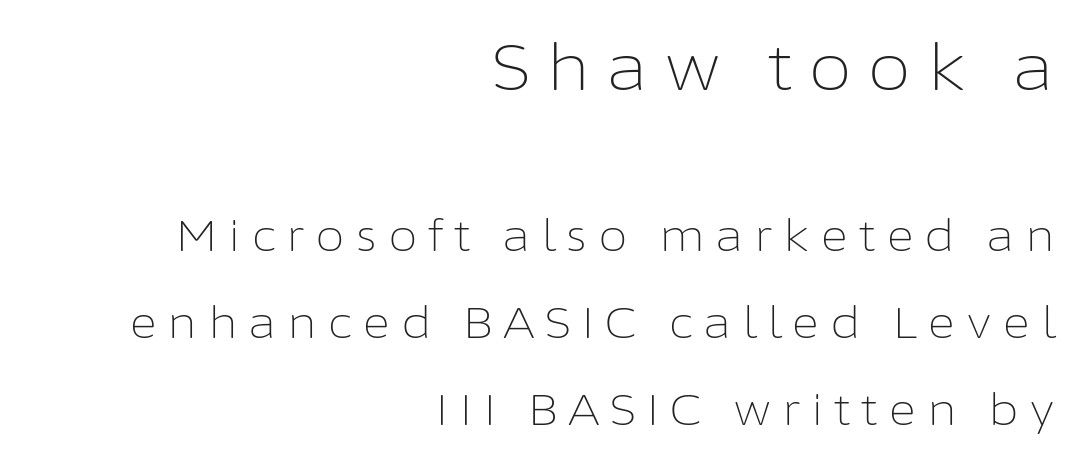
Q: Is the text bold? A: No.
Q: Is the text italic (slanted)? A: No, it is upright.
Q: Is the typeface a serif or a sans-serif typeface? A: Sans-serif.
Q: Is the text underlined? A: No.
Q: How is the paragraph aligned? A: Right-aligned.
Q: Is the spacing between letters normal or unusually wide? A: Unusually wide.
Q: Is the spacing between lines tight, normal or loose? A: Loose.
Q: Which block of text is set in a larger size, the first (top) or the second (bottom)? A: The first (top) one.
Q: Width (condensed, normal, or wide)? A: Normal.
Q: Stroke contrast? A: Low.
Q: x-height? A: Medium.
Q: Monospaced? A: No.
